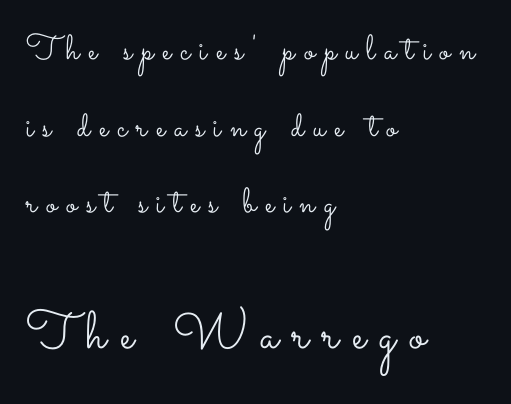
Counters stay open thanks to moderate or lighter strokes. Does the copy run flush right? No — it runs flush left. The second block has been scaled up relative to the first.
